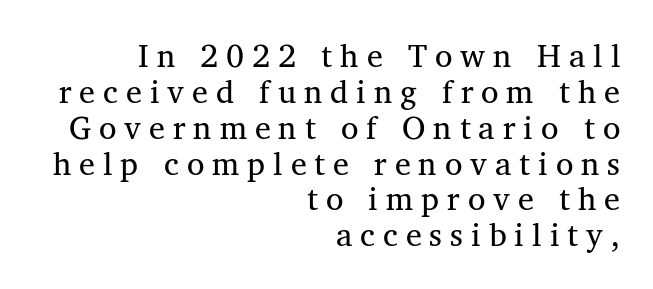
Q: Is the typeface a serif or a sans-serif typeface? A: Serif.
Q: Is the text underlined? A: No.
Q: How is the paragraph aligned? A: Right-aligned.
Q: Is the spacing between letters normal or unusually wide? A: Unusually wide.
Q: Is the spacing between lines tight, normal or loose? A: Tight.
Q: Width (condensed, normal, or wide)? A: Normal.
Q: Stroke contrast? A: Medium.
Q: x-height? A: Medium.
Q: Monospaced? A: No.
